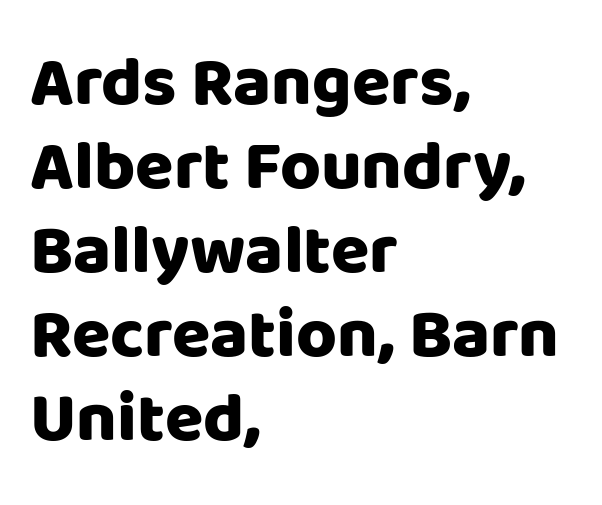
Bold? Absolutely — the strokes are thick and heavy. Clear beneath every line of the passage. The text block is weighted toward the left margin, trailing off unevenly rightward. Is this a sans? Yes — the strokes have no serifs. Designer's note — italics off, roman on. Nobody touched the tracking dial on this one.
